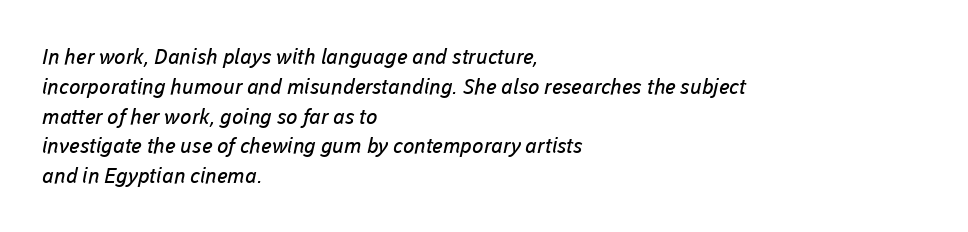
The image shows 21 px text type; set left-aligned, normal line spacing (1.42x), normal letter spacing, not underlined.
